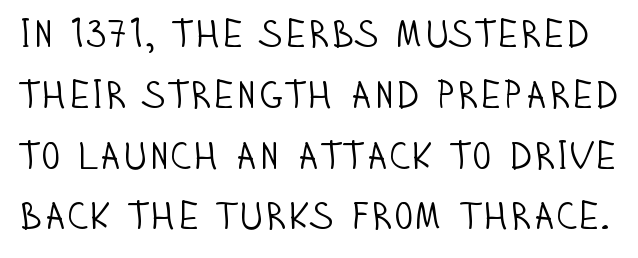
{"serif": "no", "italic": "no", "bold": "no", "weight": "light", "width": "condensed", "stroke_contrast": "low", "x_height": "large", "monospaced": "no", "underline": "no", "line_spacing": "normal", "line_spacing_ratio": 1.6, "letter_spacing": "normal", "letter_spacing_em": 0.0, "glyph_px": 38}
